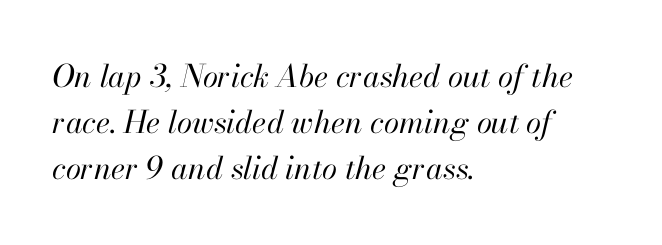
Characters follow at the spacing the type designer built in. When letters slant like this, we call the style italic. Quick note: underline off. You could not count columns in this text — the font is proportionally spaced. These lines are set flush left with a ragged right edge.
